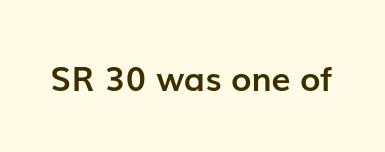
{"serif": "no", "italic": "no", "bold": "yes", "weight": "semibold", "width": "normal", "stroke_contrast": "low", "x_height": "medium", "monospaced": "no", "underline": "no", "letter_spacing": "normal", "letter_spacing_em": 0.0, "glyph_px": 34}
